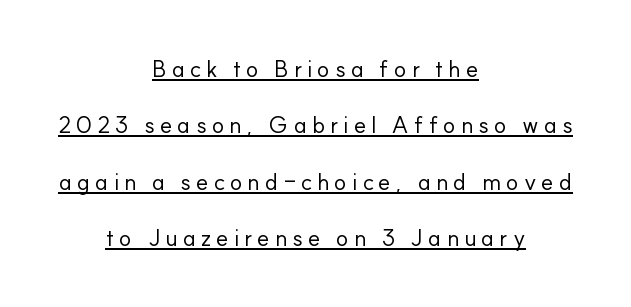
The image shows 23 px text type, upright; set centered, loose line spacing (2.45x), unusually wide letter spacing (+0.22 em), underlined.
